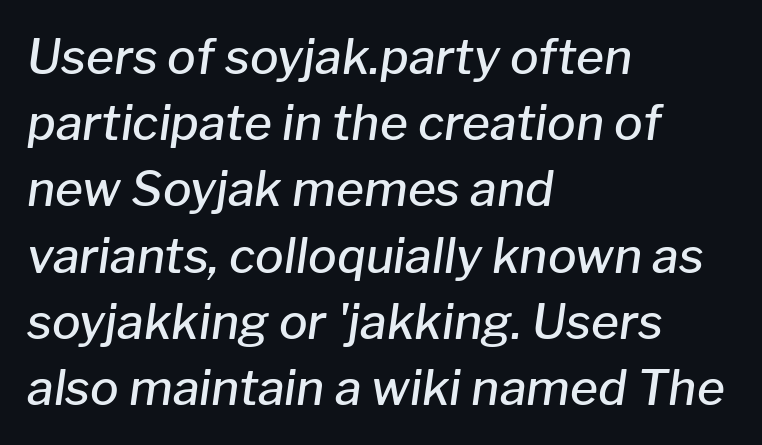
{"italic": "yes", "lean": "right", "slant_degrees": 8, "bold": "semi", "weight": "semibold", "width": "normal", "stroke_contrast": "low", "x_height": "medium", "monospaced": "no", "underline": "no", "align": "left", "line_spacing": "normal", "line_spacing_ratio": 1.38, "letter_spacing": "normal", "letter_spacing_em": 0.0, "glyph_px": 48}
